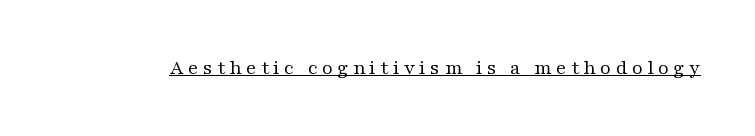
Q: Is the text bold? A: No.
Q: Is the text italic (slanted)? A: No, it is upright.
Q: Is the text underlined? A: Yes.
Q: Is the spacing between letters normal or unusually wide? A: Unusually wide.
